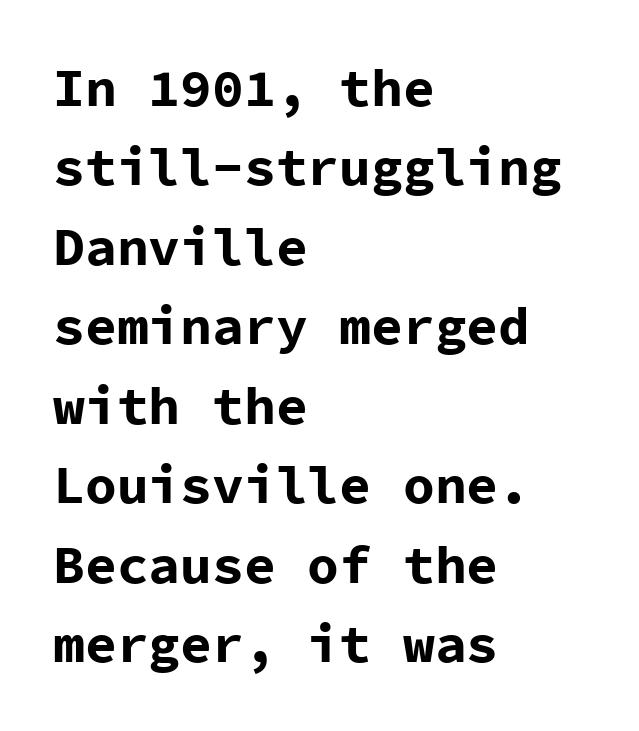
Q: Is the text bold? A: Yes.
Q: Is the text italic (slanted)? A: No, it is upright.
Q: Is the typeface a serif or a sans-serif typeface? A: Sans-serif.
Q: Is the text underlined? A: No.
Q: How is the paragraph aligned? A: Left-aligned.
Q: Is the spacing between letters normal or unusually wide? A: Normal.
Q: Is the spacing between lines tight, normal or loose? A: Normal.
Q: Width (condensed, normal, or wide)? A: Normal.
Q: Stroke contrast? A: Low.
Q: x-height? A: Medium.
Q: Monospaced? A: Yes.
